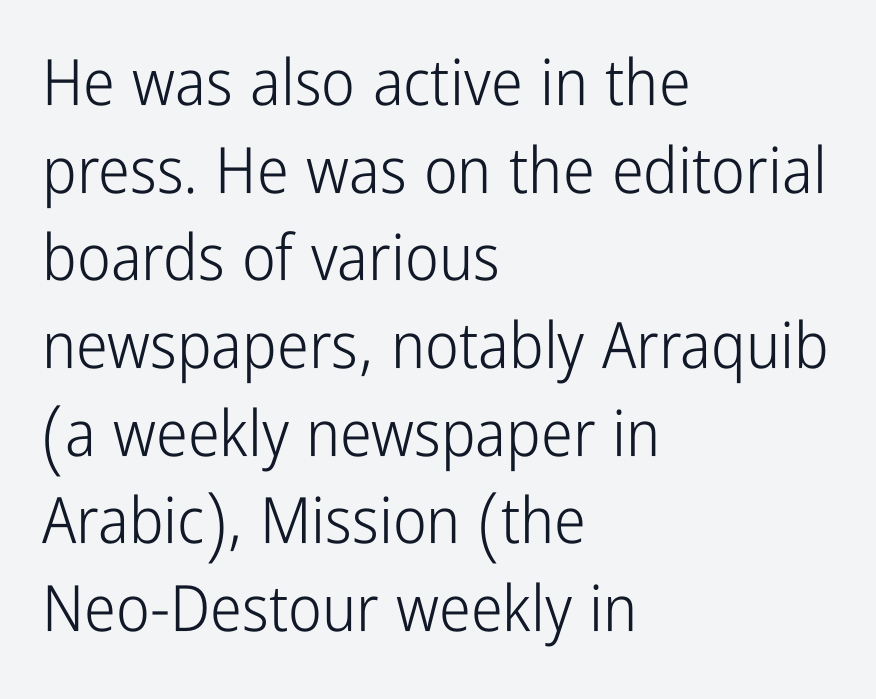
Weight: in the light-to-regular range. What kind of face is this? One without serifs — a sans. A roman cut, with each character standing at attention. Leading matches the norm, producing a regular column. Short and long lines alike share a common starting point at left. The horizontal fit of the characters is conventional and even.
